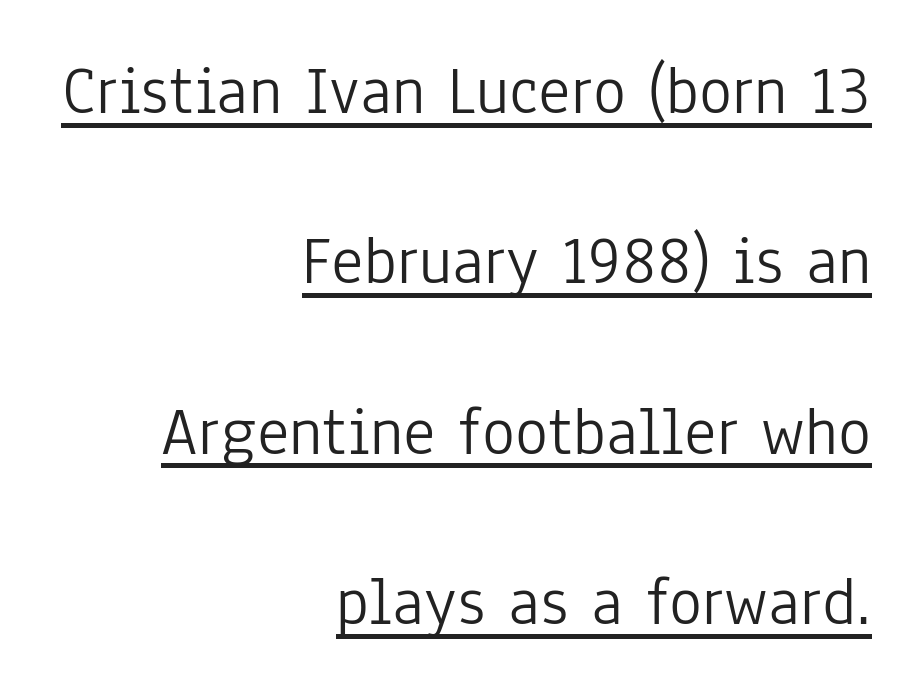
{"serif": "no", "italic": "no", "bold": "no", "weight": "light", "width": "condensed", "stroke_contrast": "low", "x_height": "medium", "monospaced": "no", "underline": "yes", "align": "right", "line_spacing": "loose", "line_spacing_ratio": 2.47, "letter_spacing": "normal", "letter_spacing_em": 0.0, "glyph_px": 69}
